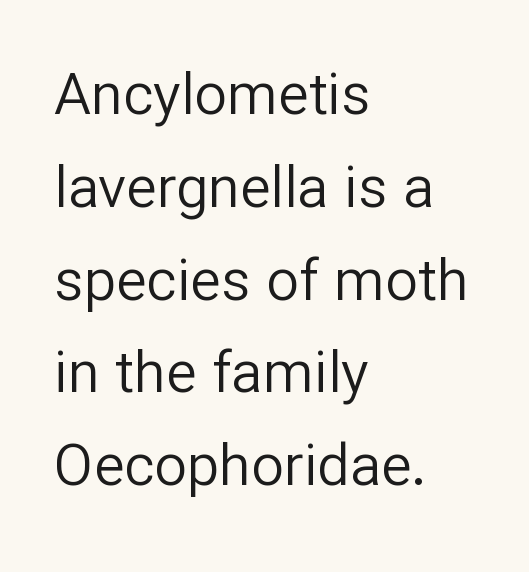
Q: Is the text bold? A: No.
Q: Is the text italic (slanted)? A: No, it is upright.
Q: Is the typeface a serif or a sans-serif typeface? A: Sans-serif.
Q: Is the text underlined? A: No.
Q: How is the paragraph aligned? A: Left-aligned.
Q: Is the spacing between letters normal or unusually wide? A: Normal.
Q: Is the spacing between lines tight, normal or loose? A: Normal.
Q: Width (condensed, normal, or wide)? A: Normal.
Q: Stroke contrast? A: Low.
Q: x-height? A: Medium.
Q: Monospaced? A: No.
